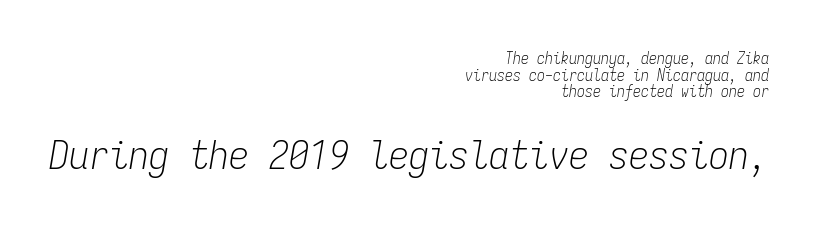
Think standard paragraph weight, or any step lighter than that. Each line ends at the same right margin while the left side varies. Reading top to bottom, the characters get bigger at the block break. Reading down the column, the eye jumps only a short way to each next line. A bare baseline throughout the passage.
